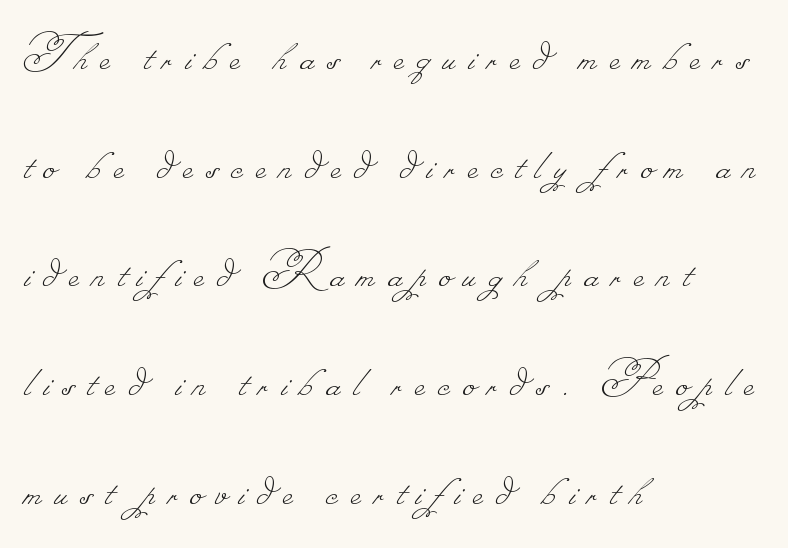
Q: Is the text bold? A: No.
Q: Is the text underlined? A: No.
Q: How is the paragraph aligned? A: Left-aligned.
Q: Is the spacing between letters normal or unusually wide? A: Unusually wide.
Q: Is the spacing between lines tight, normal or loose? A: Loose.
Q: Width (condensed, normal, or wide)? A: Normal.
Q: Stroke contrast? A: Low.
Q: Monospaced? A: No.
